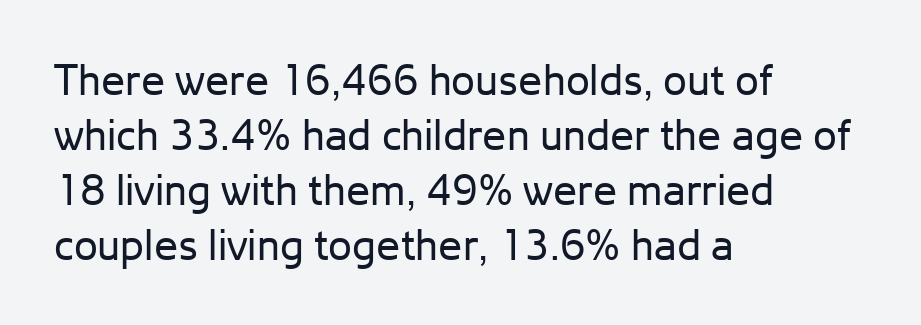
{"serif": "no", "italic": "no", "bold": "no", "weight": "regular", "width": "normal", "stroke_contrast": "low", "x_height": "medium", "monospaced": "no", "underline": "no", "align": "left", "line_spacing": "normal", "line_spacing_ratio": 1.28, "letter_spacing": "normal", "letter_spacing_em": 0.0, "glyph_px": 43}
